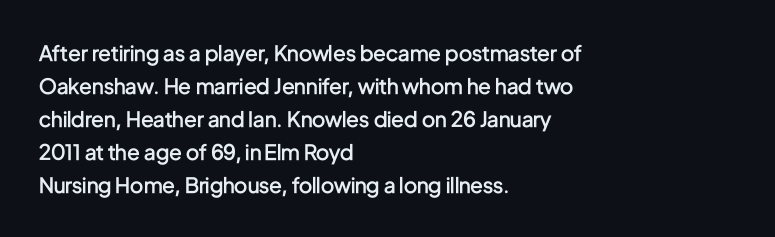
{"italic": "no", "bold": "semi", "underline": "no", "align": "left", "line_spacing": "normal", "line_spacing_ratio": 1.57, "letter_spacing": "normal", "letter_spacing_em": 0.0, "glyph_px": 21}
